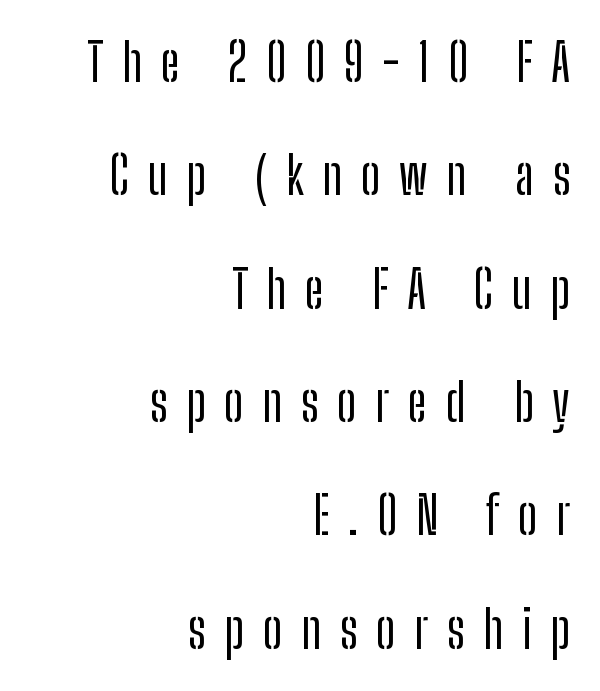
{"serif": "no", "italic": "no", "width": "condensed", "stroke_contrast": "low", "x_height": "medium", "monospaced": "no", "underline": "no", "align": "right", "line_spacing": "loose", "line_spacing_ratio": 2.18, "letter_spacing": "wide", "letter_spacing_em": 0.36, "glyph_px": 52}
